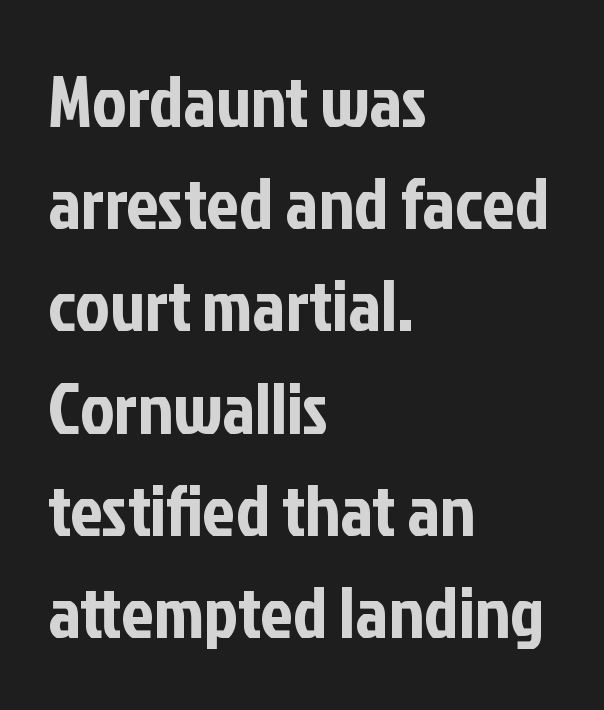
Q: Is the text italic (slanted)? A: No, it is upright.
Q: Is the typeface a serif or a sans-serif typeface? A: Sans-serif.
Q: Is the text underlined? A: No.
Q: How is the paragraph aligned? A: Left-aligned.
Q: Is the spacing between letters normal or unusually wide? A: Normal.
Q: Is the spacing between lines tight, normal or loose? A: Normal.
Q: Width (condensed, normal, or wide)? A: Condensed.
Q: Stroke contrast? A: Low.
Q: x-height? A: Medium.
Q: Monospaced? A: No.
